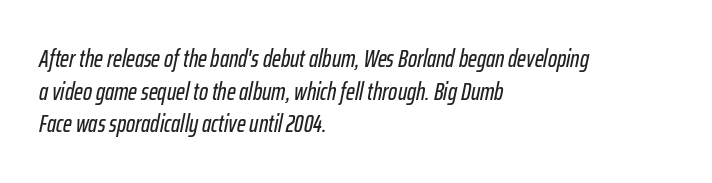
The image shows 24 px text type, italic (leaning right); set left-aligned, normal line spacing (1.36x), normal letter spacing, not underlined.
